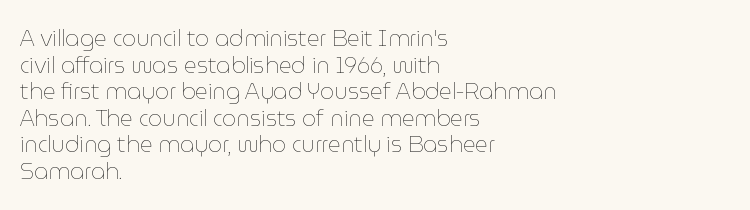
The face used here is rendered with its standard letterfit. The rag falls on the right side of this text block. The typeface has the unassuming heft of standard copy or less. Italic: no, the glyphs are upright roman.
